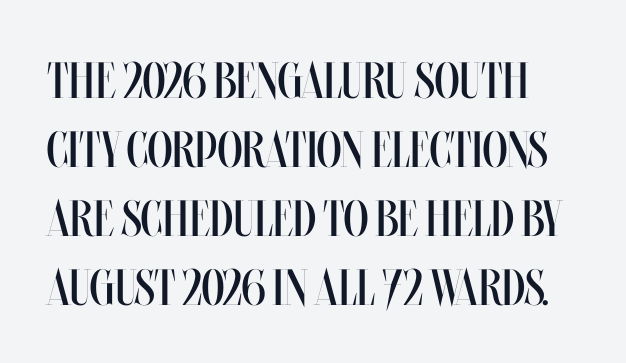
{"italic": "no", "bold": "no", "weight": "regular", "width": "condensed", "stroke_contrast": "medium", "x_height": "large", "monospaced": "no", "underline": "no", "line_spacing": "normal", "line_spacing_ratio": 1.35, "letter_spacing": "normal", "letter_spacing_em": 0.0, "glyph_px": 51}
